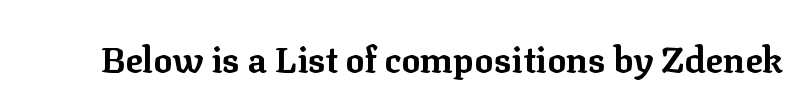
Q: Is the text bold? A: Yes.
Q: Is the text italic (slanted)? A: No, it is upright.
Q: Is the typeface a serif or a sans-serif typeface? A: Serif.
Q: Is the text underlined? A: No.
Q: Is the spacing between letters normal or unusually wide? A: Normal.
Q: Width (condensed, normal, or wide)? A: Normal.
Q: Stroke contrast? A: Low.
Q: x-height? A: Medium.
Q: Monospaced? A: No.
